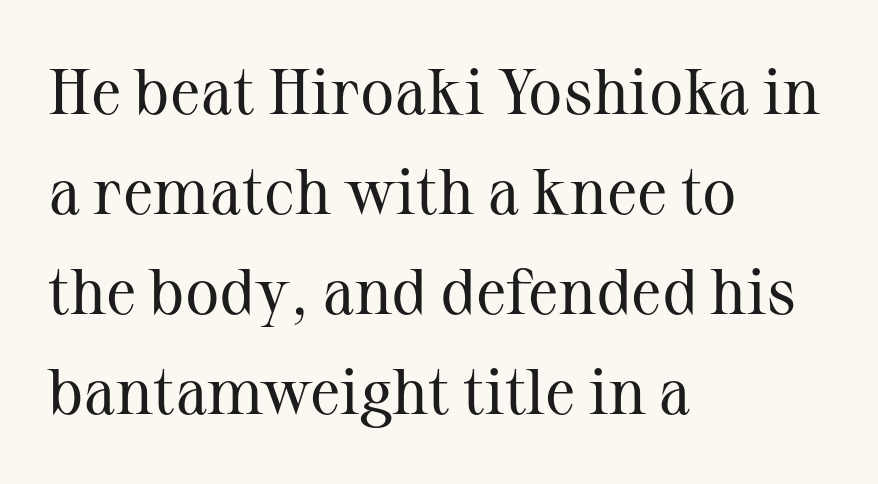
Q: Is the text bold? A: No.
Q: Is the text italic (slanted)? A: No, it is upright.
Q: Is the typeface a serif or a sans-serif typeface? A: Serif.
Q: Is the text underlined? A: No.
Q: How is the paragraph aligned? A: Left-aligned.
Q: Is the spacing between letters normal or unusually wide? A: Normal.
Q: Is the spacing between lines tight, normal or loose? A: Normal.
Q: Width (condensed, normal, or wide)? A: Normal.
Q: Stroke contrast? A: Medium.
Q: x-height? A: Medium.
Q: Monospaced? A: No.
